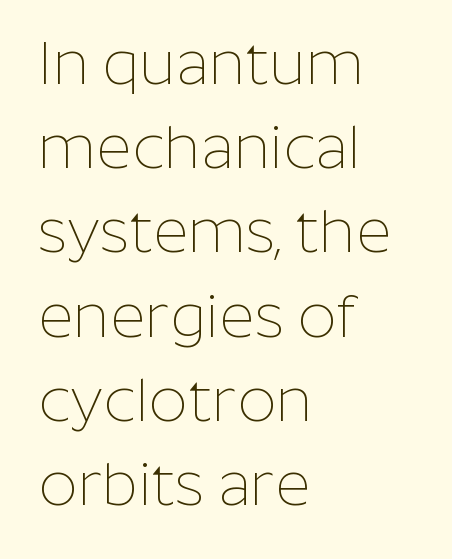
The image shows 61 px thin sans-serif type, upright; set left-aligned, normal line spacing (1.38x), normal letter spacing, not underlined; low stroke contrast and a medium x-height.
